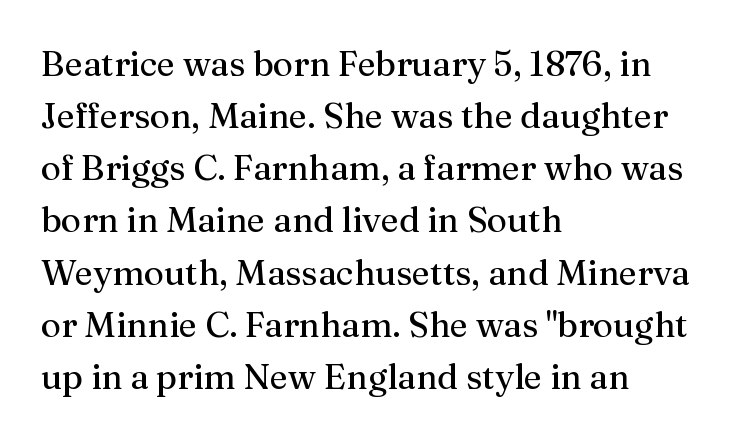
Notice how the passage keeps a crisp vertical edge on the left only. The cut favours lightness, reaching ordinary text weight at its darkest. A bare baseline throughout the passage. The passage shown is typed in a proportional face where columns would drift. Stroke terminals: seriffed.
